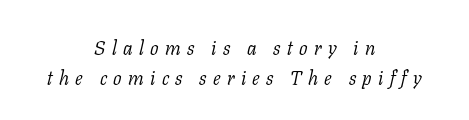
The image shows 20 px text type, italic (leaning right); set centered, normal line spacing (1.49x), unusually wide letter spacing (+0.32 em), not underlined.
